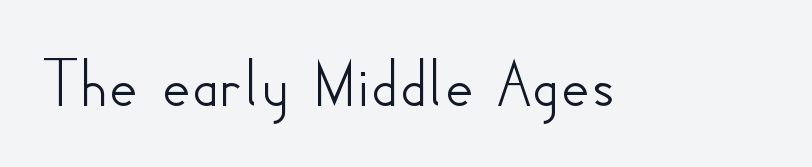
Each word holds together tightly as a unit, with standard inter-letter gaps. The lettering stays uniformly vertical, giving the passage a roman look. This rendering features lettering with no underline. The passage shown is typed in a proportional face where columns would drift.
